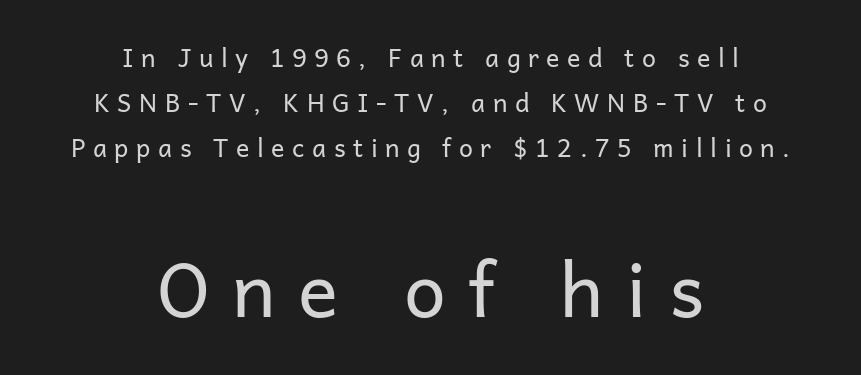
Q: Is the text bold? A: No.
Q: Is the text italic (slanted)? A: No, it is upright.
Q: Is the typeface a serif or a sans-serif typeface? A: Sans-serif.
Q: Is the text underlined? A: No.
Q: How is the paragraph aligned? A: Centered.
Q: Is the spacing between letters normal or unusually wide? A: Unusually wide.
Q: Which block of text is set in a larger size, the first (top) or the second (bottom)? A: The second (bottom) one.
Q: Width (condensed, normal, or wide)? A: Normal.
Q: Stroke contrast? A: Low.
Q: x-height? A: Medium.
Q: Monospaced? A: No.
